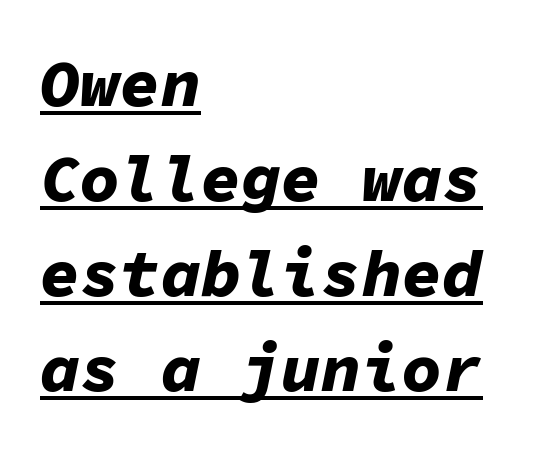
This rendering features underlined lettering. Interline gaps are of average width in this sample. How are the letters spaced? Ordinarily, with no added tracking. The letters are bold, with thick, heavy strokes.
